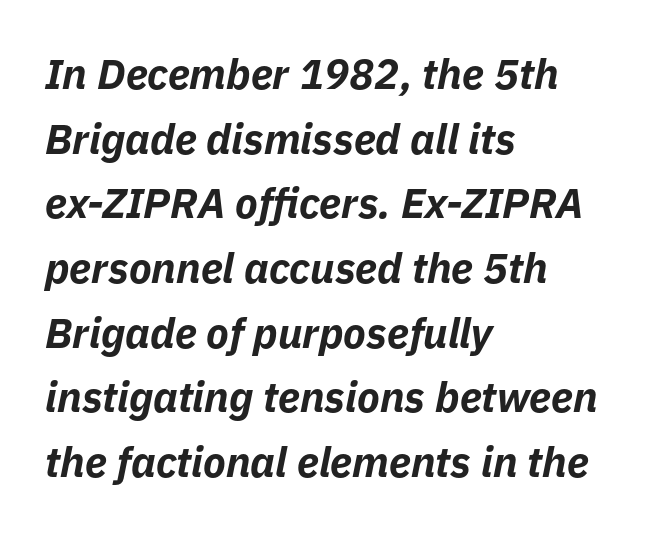
Q: Is the text bold? A: Yes.
Q: Is the text italic (slanted)? A: Yes, it leans right by about 11 degrees.
Q: Is the text underlined? A: No.
Q: How is the paragraph aligned? A: Left-aligned.
Q: Is the spacing between letters normal or unusually wide? A: Normal.
Q: Is the spacing between lines tight, normal or loose? A: Normal.
Q: Width (condensed, normal, or wide)? A: Normal.
Q: Stroke contrast? A: Low.
Q: x-height? A: Medium.
Q: Monospaced? A: No.
